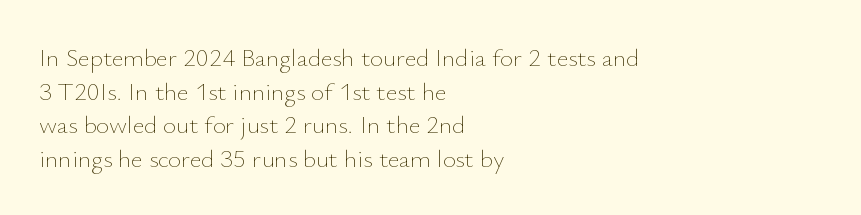
The image shows 25 px text type, upright; set left-aligned, normal line spacing (1.35x), normal letter spacing, not underlined.
